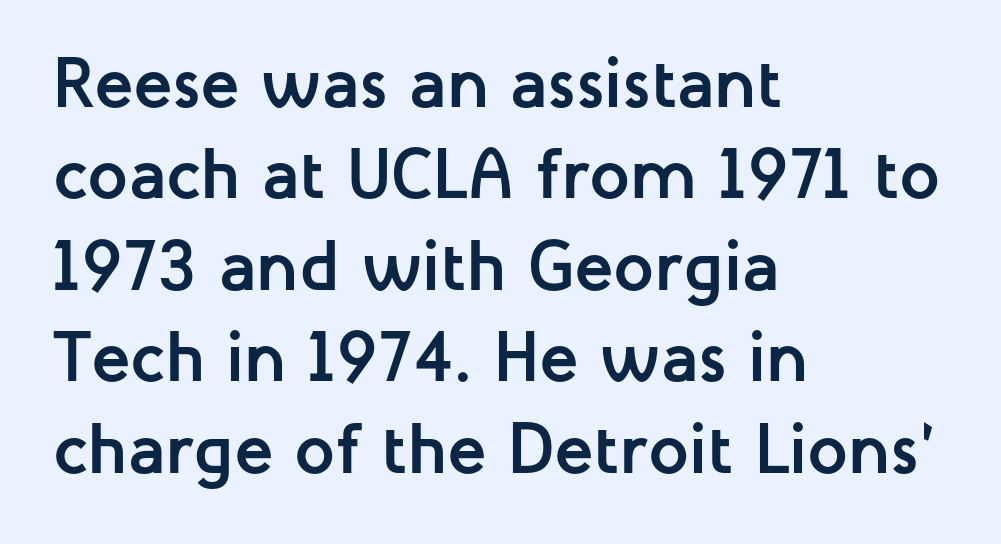
{"serif": "no", "italic": "no", "bold": "yes", "weight": "semibold", "width": "normal", "stroke_contrast": "low", "x_height": "medium", "monospaced": "no", "underline": "no", "align": "left", "line_spacing": "normal", "line_spacing_ratio": 1.27, "letter_spacing": "normal", "letter_spacing_em": 0.0, "glyph_px": 72}
